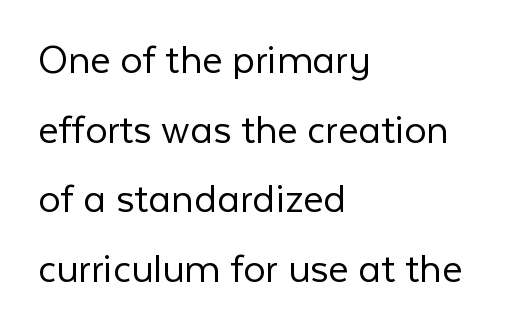
The image shows 44 px light sans-serif type, upright; set left-aligned, normal line spacing (1.58x), normal letter spacing, not underlined; low stroke contrast and a medium x-height.
